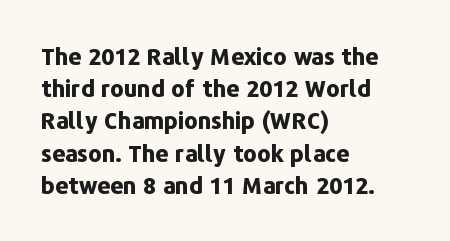
{"italic": "no", "bold": "yes", "underline": "no", "align": "left", "line_spacing": "normal", "line_spacing_ratio": 1.4, "letter_spacing": "normal", "letter_spacing_em": 0.0, "glyph_px": 23}
